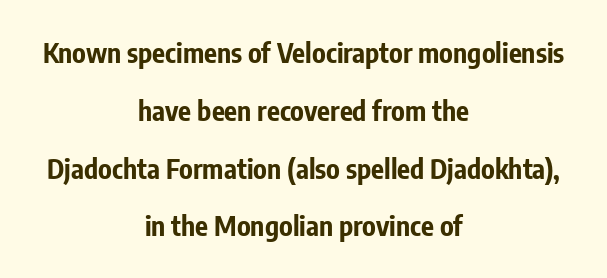
The image shows 27 px bold type, upright; set centered, loose line spacing (2.14x), normal letter spacing, not underlined.
